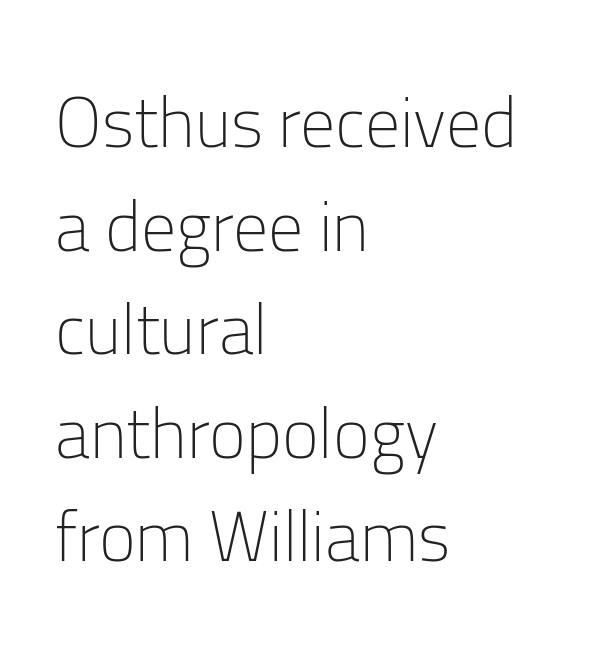
{"serif": "no", "italic": "no", "bold": "no", "weight": "light", "width": "normal", "stroke_contrast": "low", "x_height": "medium", "monospaced": "no", "underline": "no", "align": "left", "line_spacing": "normal", "line_spacing_ratio": 1.48, "letter_spacing": "normal", "letter_spacing_em": 0.0, "glyph_px": 70}
